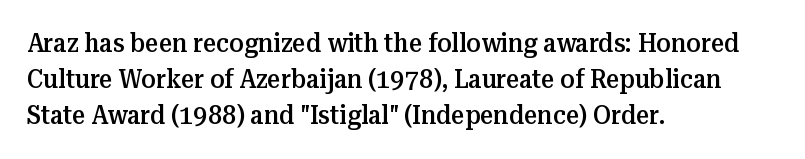
The image shows 26 px text type, upright; set left-aligned, normal line spacing (1.39x), normal letter spacing, not underlined.
